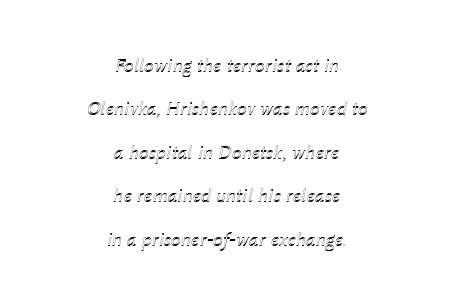
The image shows 20 px text type, italic (leaning right); set centered, loose line spacing (2.17x), normal letter spacing, not underlined.
